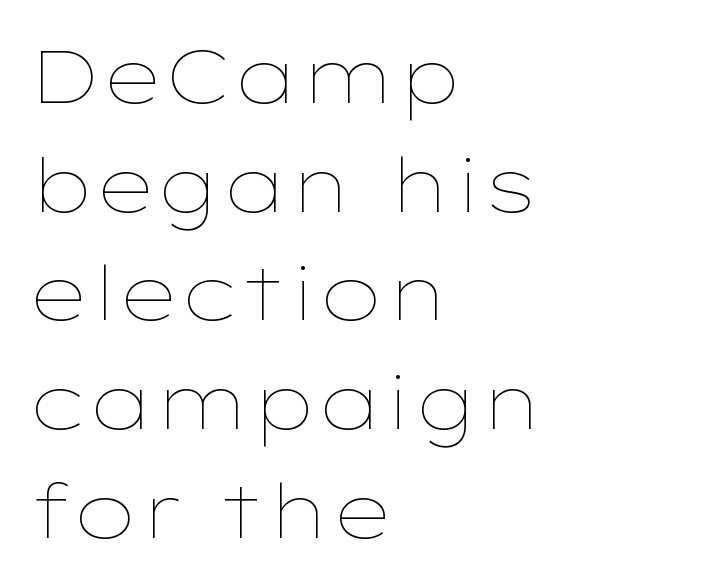
Each letter keeps its own natural width here, so spacing adapts to shape. Whoever set this chose a conventional vertical rhythm. The space directly below the letters is spotless. Is this a heavy cut? Hardly; it is regular or lighter. A typesetter would call this zero additional tracking.
